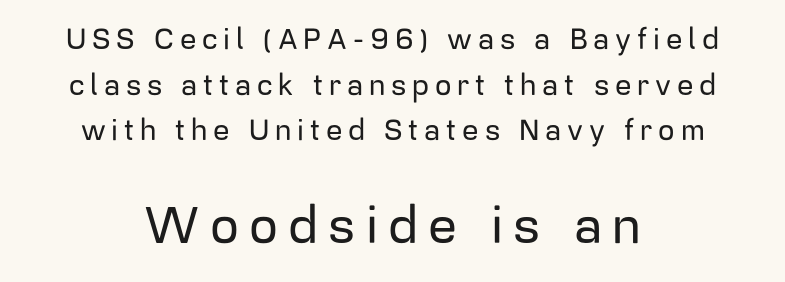
{"serif": "no", "italic": "no", "width": "normal", "stroke_contrast": "low", "x_height": "medium", "monospaced": "no", "underline": "no", "align": "center", "line_spacing": "normal", "line_spacing_ratio": 1.57, "letter_spacing": "wide", "letter_spacing_em": 0.2, "larger_block": "second", "size_ratio": 1.76, "glyph_px": 51}
